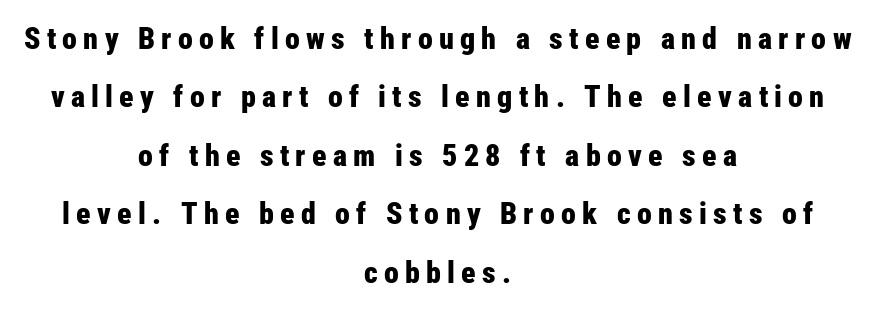
Q: Is the text bold? A: Yes.
Q: Is the text italic (slanted)? A: No, it is upright.
Q: Is the typeface a serif or a sans-serif typeface? A: Sans-serif.
Q: Is the text underlined? A: No.
Q: How is the paragraph aligned? A: Centered.
Q: Is the spacing between letters normal or unusually wide? A: Unusually wide.
Q: Is the spacing between lines tight, normal or loose? A: Loose.
Q: Width (condensed, normal, or wide)? A: Condensed.
Q: Stroke contrast? A: Low.
Q: x-height? A: Medium.
Q: Monospaced? A: No.
